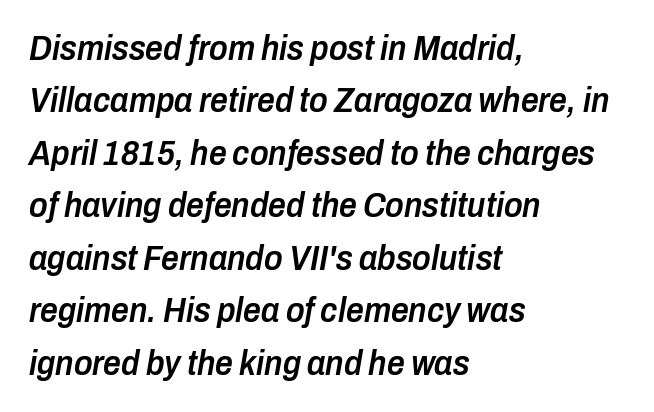
Evenly set lines give the paragraph a standard silhouette. Quick note: italic. The line texture is even and compact thanks to regular tracking. Summary of weight: moderately heavy, a semibold. Note the varied advance widths — an 'i' is clearly narrower than an 'm'.
